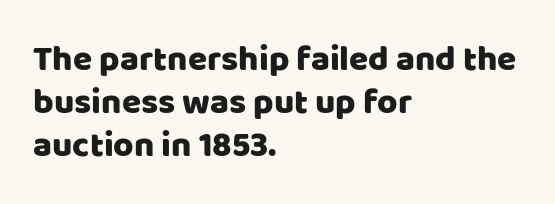
{"serif": "no", "italic": "no", "width": "normal", "stroke_contrast": "low", "x_height": "large", "monospaced": "no", "underline": "no", "align": "left", "line_spacing_ratio": 1.23, "letter_spacing": "normal", "letter_spacing_em": 0.0, "glyph_px": 35}
